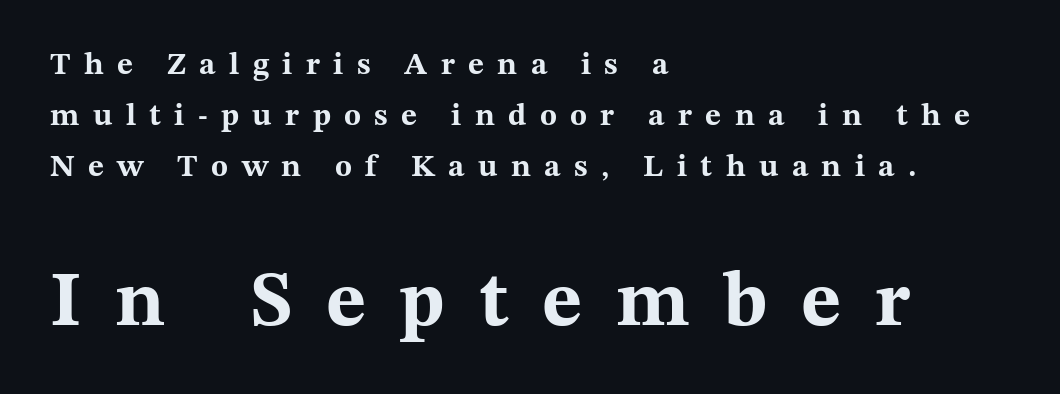
The image shows 78 px bold, wide serif type, upright; set left-aligned, normal line spacing (1.64x), unusually wide letter spacing (+0.43 em), not underlined; the second (bottom) block is 2.52x larger; medium stroke contrast and a medium x-height.
